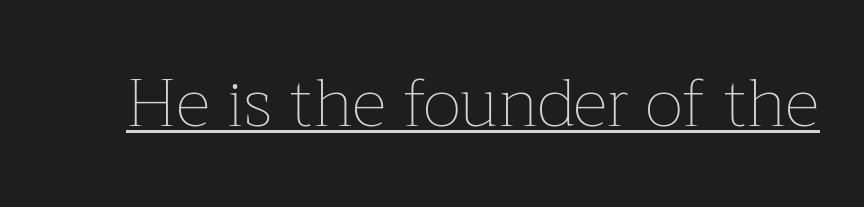
Q: Is the text bold? A: No.
Q: Is the text italic (slanted)? A: No, it is upright.
Q: Is the text underlined? A: Yes.
Q: Is the spacing between letters normal or unusually wide? A: Normal.
Q: Width (condensed, normal, or wide)? A: Normal.
Q: Stroke contrast? A: Low.
Q: x-height? A: Medium.
Q: Monospaced? A: No.
